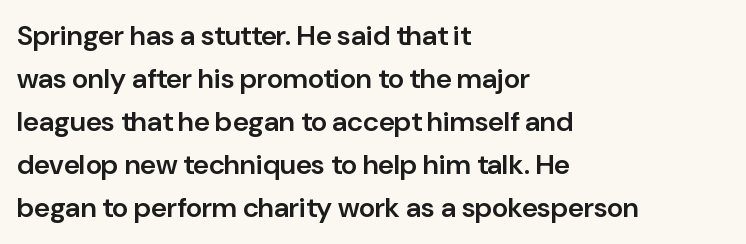
Q: Is the text bold? A: Semi-bold.
Q: Is the text italic (slanted)? A: No, it is upright.
Q: Is the typeface a serif or a sans-serif typeface? A: Sans-serif.
Q: Is the text underlined? A: No.
Q: How is the paragraph aligned? A: Left-aligned.
Q: Is the spacing between letters normal or unusually wide? A: Normal.
Q: Is the spacing between lines tight, normal or loose? A: Normal.
Q: Width (condensed, normal, or wide)? A: Normal.
Q: Stroke contrast? A: Low.
Q: x-height? A: Medium.
Q: Monospaced? A: No.
